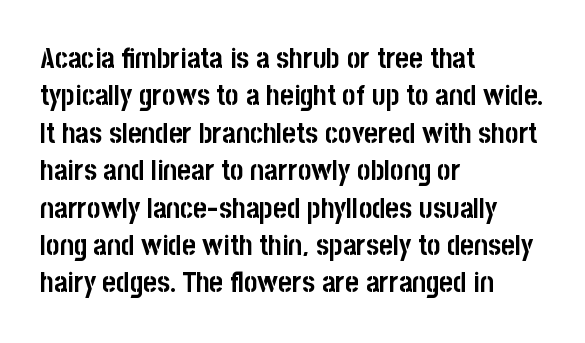
Q: Is the text bold? A: Yes.
Q: Is the text italic (slanted)? A: No, it is upright.
Q: Is the typeface a serif or a sans-serif typeface? A: Sans-serif.
Q: Is the text underlined? A: No.
Q: How is the paragraph aligned? A: Left-aligned.
Q: Is the spacing between letters normal or unusually wide? A: Normal.
Q: Is the spacing between lines tight, normal or loose? A: Normal.
Q: Width (condensed, normal, or wide)? A: Condensed.
Q: Stroke contrast? A: Low.
Q: x-height? A: Large.
Q: Monospaced? A: No.
